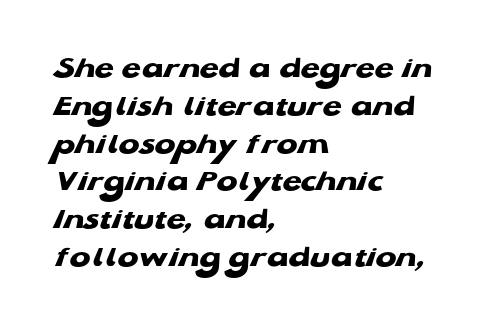
The image shows 31 px heavy, wide sans-serif type; set left-aligned, line spacing 1.22x, normal letter spacing, not underlined; low stroke contrast and a medium x-height.
